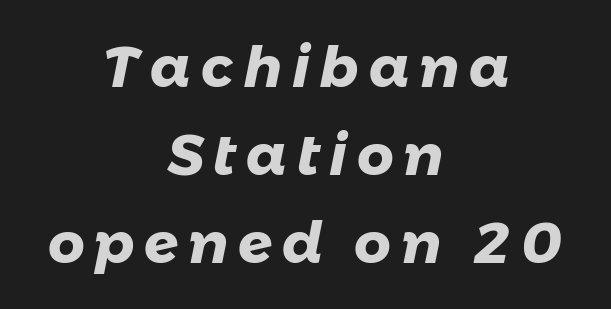
{"serif": "no", "bold": "yes", "weight": "heavy", "width": "normal", "stroke_contrast": "low", "x_height": "medium", "monospaced": "no", "underline": "no", "align": "center", "line_spacing": "normal", "line_spacing_ratio": 1.54, "glyph_px": 57}
